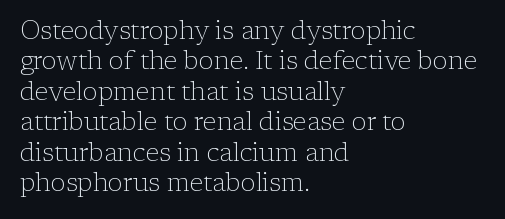
The image shows 25 px text type, upright; set left-aligned, line spacing 1.22x, normal letter spacing, not underlined.
